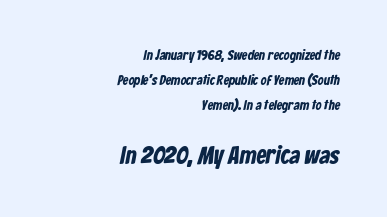
The image shows 25 px text type; set right-aligned, line spacing 1.77x, normal letter spacing, not underlined; the second (bottom) block is 1.79x larger.
